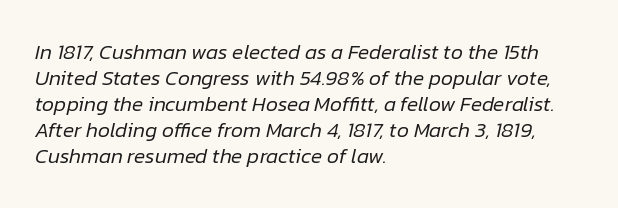
Q: Is the text bold? A: No.
Q: Is the text italic (slanted)? A: Yes, it leans right by about 12 degrees.
Q: Is the text underlined? A: No.
Q: How is the paragraph aligned? A: Left-aligned.
Q: Is the spacing between letters normal or unusually wide? A: Normal.
